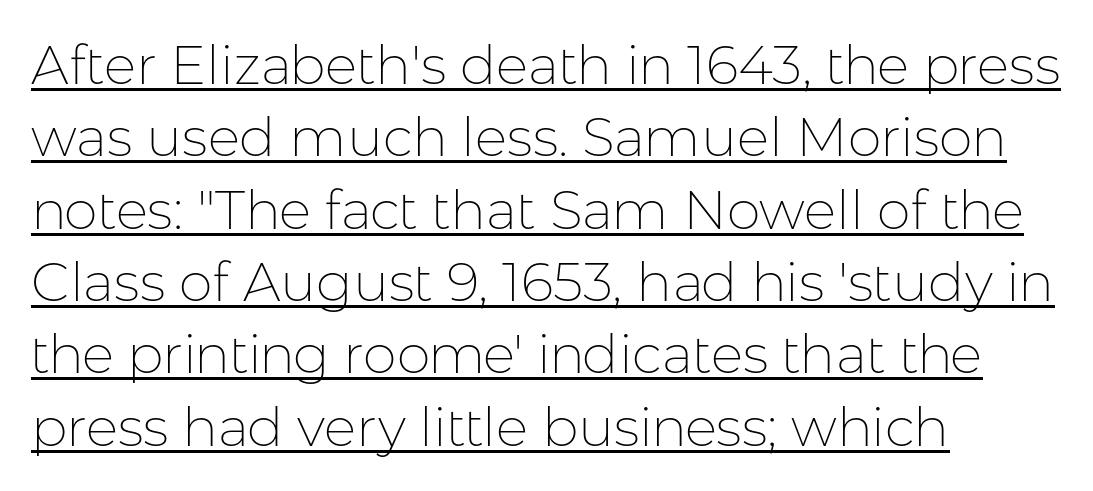
{"serif": "no", "italic": "no", "bold": "no", "weight": "thin", "width": "normal", "stroke_contrast": "low", "x_height": "medium", "monospaced": "no", "underline": "yes", "align": "left", "line_spacing": "normal", "line_spacing_ratio": 1.34, "letter_spacing": "normal", "letter_spacing_em": 0.0, "glyph_px": 54}
